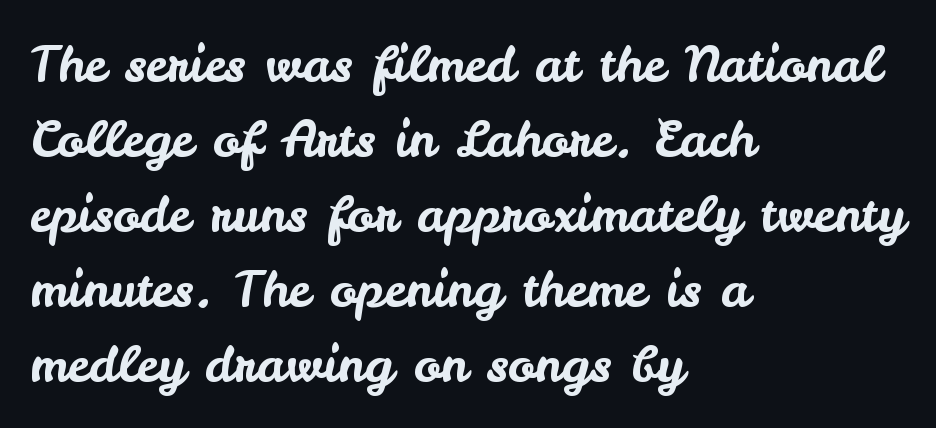
The text was rendered using a sans face with plain stroke endings. A typesetter would call this zero additional tracking. A typesetter would call this proportional, since set widths differ per character. The space between consecutive lines is moderate.
